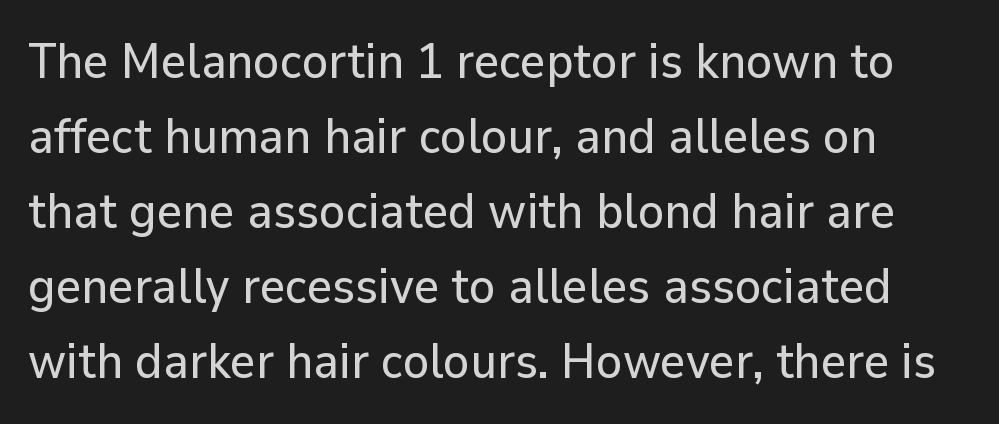
{"serif": "no", "italic": "no", "width": "normal", "stroke_contrast": "low", "x_height": "medium", "monospaced": "no", "underline": "no", "align": "left", "line_spacing": "normal", "line_spacing_ratio": 1.53, "letter_spacing": "normal", "letter_spacing_em": 0.0, "glyph_px": 49}
